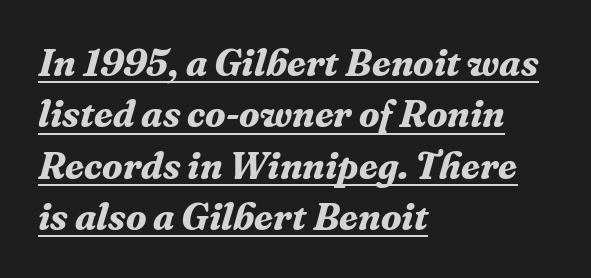
Caption: bold face, heavy strokes. Short note: letters normally spaced. Think of a printed novel: that variable character pitch is what you see here. This block has exactly the height ordinary leading produces.
